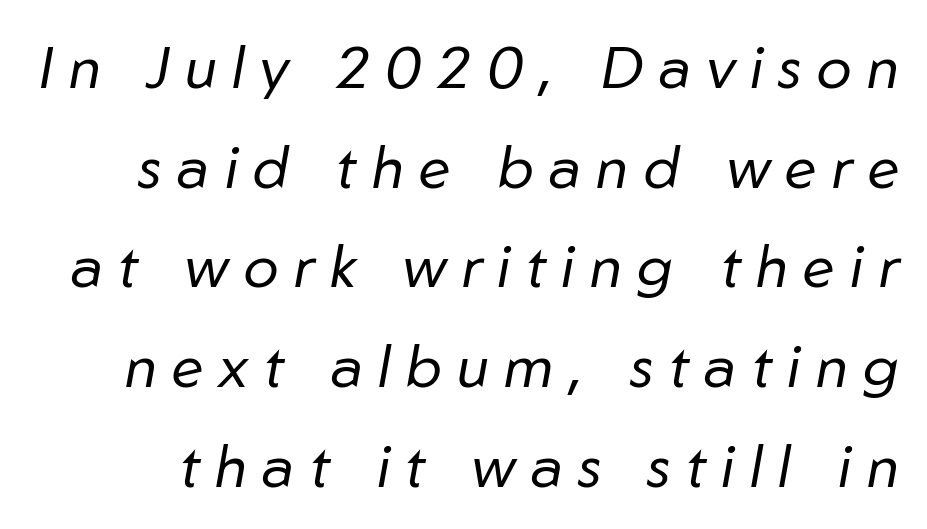
Q: Is the text bold? A: No.
Q: Is the text italic (slanted)? A: Yes, it leans right by about 10 degrees.
Q: Is the text underlined? A: No.
Q: Is the spacing between letters normal or unusually wide? A: Unusually wide.
Q: Is the spacing between lines tight, normal or loose? A: Normal.
Q: Width (condensed, normal, or wide)? A: Normal.
Q: Stroke contrast? A: Low.
Q: x-height? A: Medium.
Q: Monospaced? A: No.
